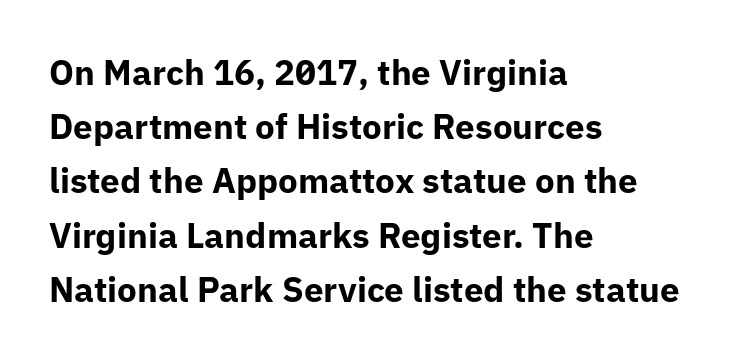
{"serif": "no", "italic": "no", "bold": "yes", "weight": "bold", "width": "normal", "stroke_contrast": "low", "x_height": "medium", "monospaced": "no", "underline": "no", "align": "left", "line_spacing": "normal", "line_spacing_ratio": 1.55, "letter_spacing": "normal", "letter_spacing_em": 0.0, "glyph_px": 35}
